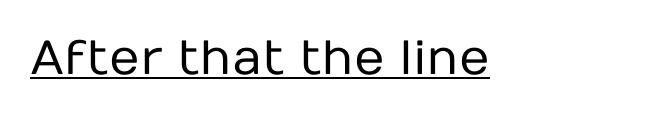
Stems here are at most as thick as an everyday book face. Typographically, this falls in the sans-serif category. Students, note that the glyphs here touch the page at normal intervals. Students, observe the line beneath the letters — that is underlining.
